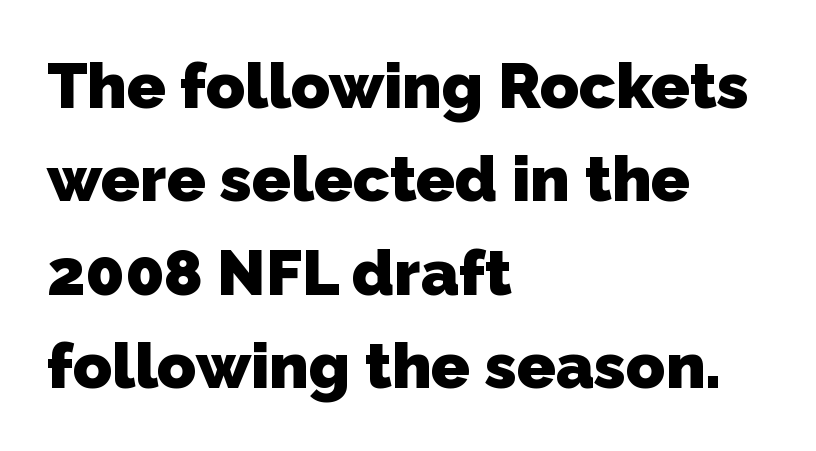
{"serif": "no", "bold": "yes", "weight": "heavy", "width": "normal", "stroke_contrast": "low", "x_height": "medium", "monospaced": "no", "underline": "no", "align": "left", "line_spacing": "normal", "line_spacing_ratio": 1.46, "letter_spacing": "normal", "letter_spacing_em": 0.0, "glyph_px": 64}
